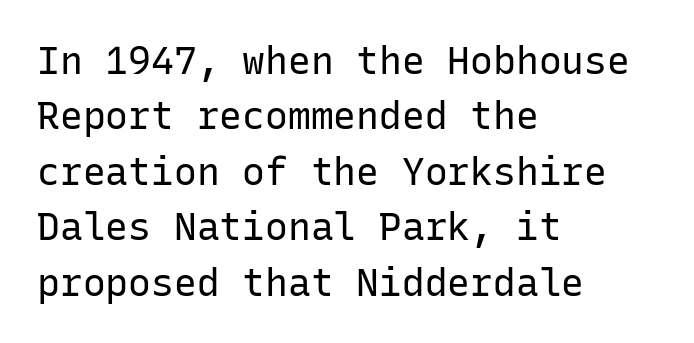
The image shows 38 px regular-weight sans-serif type, upright, monospaced; set left-aligned, normal line spacing (1.46x), normal letter spacing, not underlined; low stroke contrast and a medium x-height.
